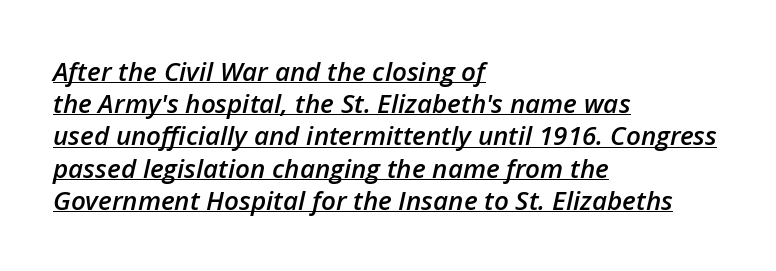
{"italic": "yes", "lean": "right", "slant_degrees": 12, "bold": "semi", "underline": "yes", "align": "left", "line_spacing_ratio": 1.24, "letter_spacing": "normal", "letter_spacing_em": 0.0, "glyph_px": 26}
